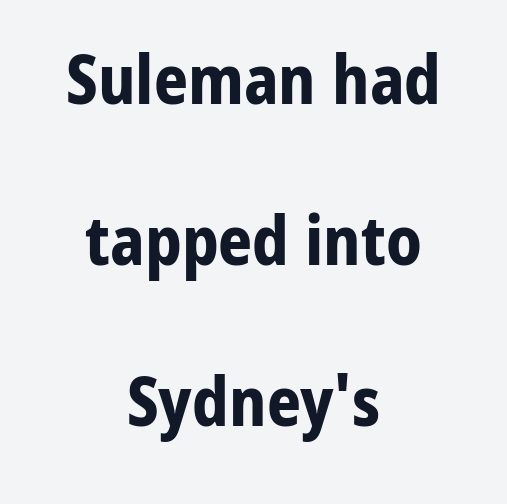
To sum up the face: it is a sans, with no serifs. These lines keep a tight, regular rhythm from letter to letter. Proportional: the letters do not fall into vertical columns. The rag falls on both sides of this text block equally. When letters stand straight like this, we call the style roman or upright. This block would shrink considerably if given ordinary leading; it's expanded now.
